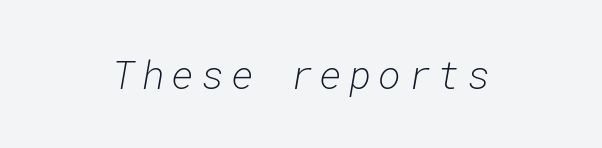
Q: Is the text bold? A: No.
Q: Is the text italic (slanted)? A: Yes, it leans right by about 10 degrees.
Q: Is the text underlined? A: No.
Q: How is the paragraph aligned? A: Centered.
Q: Width (condensed, normal, or wide)? A: Normal.
Q: Stroke contrast? A: Low.
Q: x-height? A: Medium.
Q: Monospaced? A: Yes.
